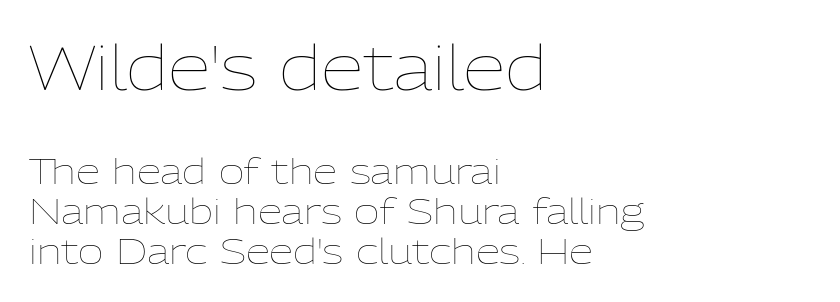
Words appear dense and cohesive because spacing is normal. The type sits square on the baseline with zero lean. The space beneath each line is pristine and unruled. If you measured baseline to baseline, you'd find a short distance.
